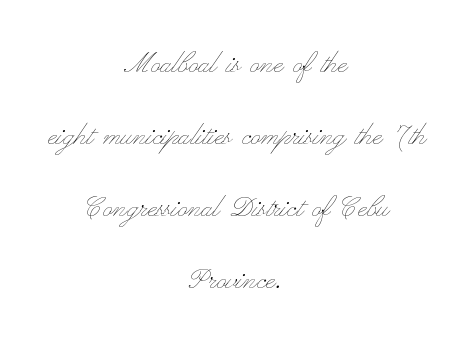
How are the letters spaced? Ordinarily, with no added tracking. Is the type heavy? It reads as light-to-regular instead. No word sits above an underline. Layout note: lines centered.
